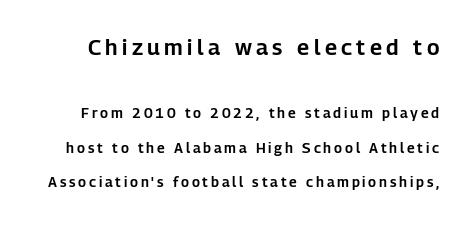
Q: Is the text italic (slanted)? A: No, it is upright.
Q: Is the text underlined? A: No.
Q: Is the spacing between letters normal or unusually wide? A: Unusually wide.
Q: Is the spacing between lines tight, normal or loose? A: Loose.
Q: Which block of text is set in a larger size, the first (top) or the second (bottom)? A: The first (top) one.
